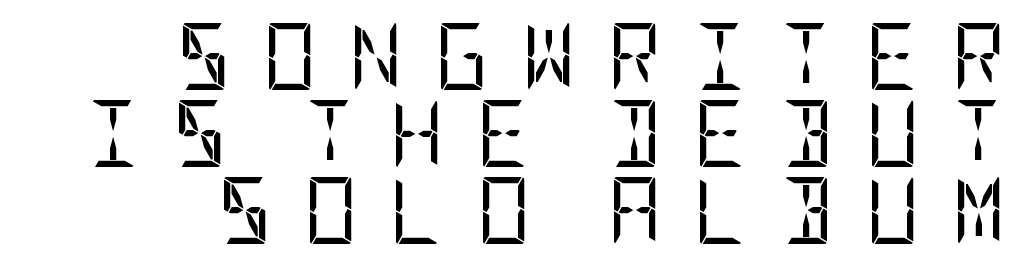
The image shows 67 px regular-weight, condensed sans-serif type, upright; set right-aligned, tight line spacing (1.15x), unusually wide letter spacing (+0.47 em), not underlined; low stroke contrast and a large x-height.
